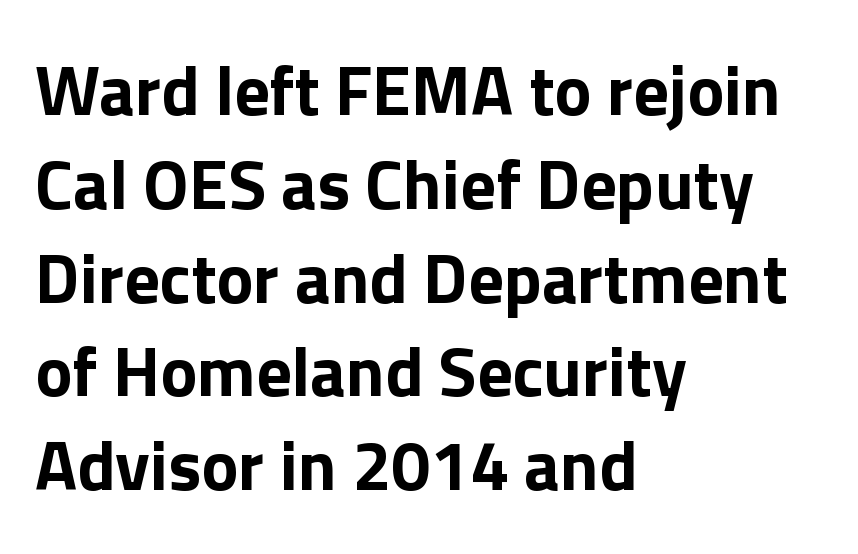
{"serif": "no", "italic": "no", "bold": "yes", "weight": "bold", "width": "normal", "x_height": "medium", "monospaced": "no", "underline": "no", "align": "left", "line_spacing": "normal", "line_spacing_ratio": 1.34, "letter_spacing": "normal", "letter_spacing_em": 0.0, "glyph_px": 70}
